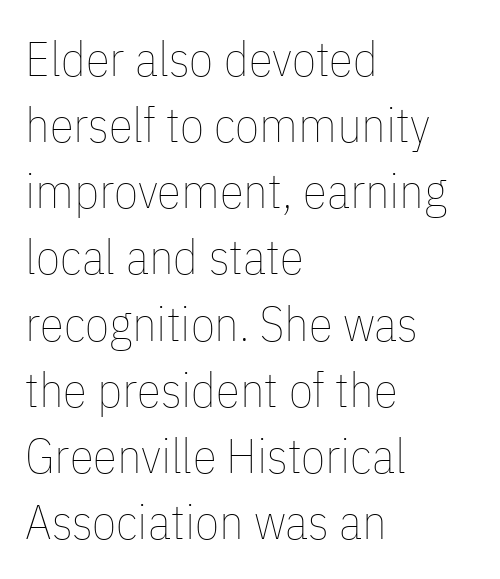
Regular leading. The lines are quadded left. No heavy texture on the line: the type isn't bold. Looks like regular typesetting: each glyph gets only the width it needs.
